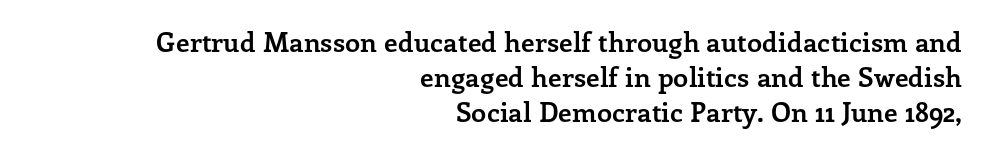
{"italic": "no", "bold": "yes", "underline": "no", "align": "right", "line_spacing": "normal", "line_spacing_ratio": 1.29, "letter_spacing": "normal", "letter_spacing_em": 0.0, "glyph_px": 27}
